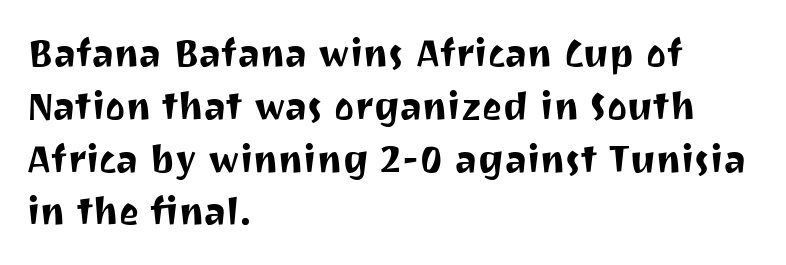
One glance says typical: line gaps are just what's usual. The line texture is even and compact thanks to regular tracking. A typesetter would label this face a sans. Underlining? Definitely not there.
